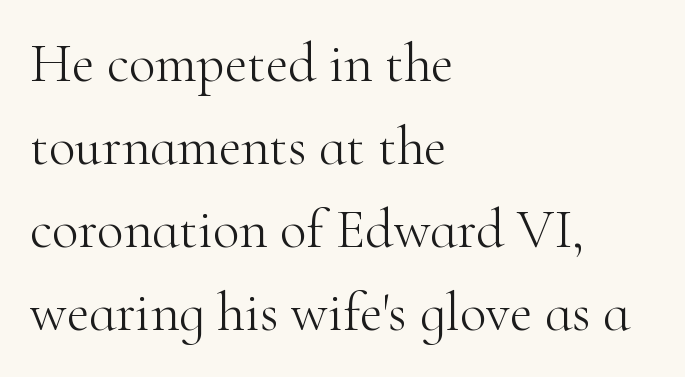
Q: Is the text bold? A: No.
Q: Is the text italic (slanted)? A: No, it is upright.
Q: Is the typeface a serif or a sans-serif typeface? A: Serif.
Q: Is the text underlined? A: No.
Q: How is the paragraph aligned? A: Left-aligned.
Q: Is the spacing between letters normal or unusually wide? A: Normal.
Q: Is the spacing between lines tight, normal or loose? A: Normal.
Q: Width (condensed, normal, or wide)? A: Normal.
Q: Stroke contrast? A: High.
Q: x-height? A: Small.
Q: Monospaced? A: No.
